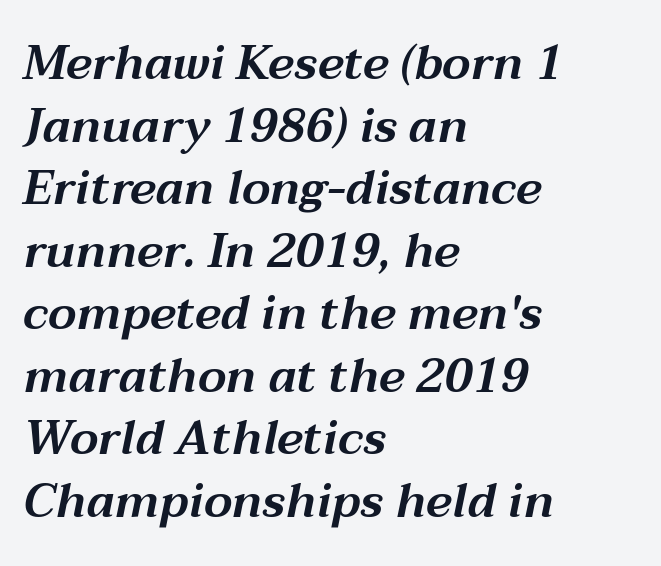
Q: Is the text italic (slanted)? A: Yes, it leans right by about 12 degrees.
Q: Is the text underlined? A: No.
Q: How is the paragraph aligned? A: Left-aligned.
Q: Is the spacing between letters normal or unusually wide? A: Normal.
Q: Is the spacing between lines tight, normal or loose? A: Normal.
Q: Width (condensed, normal, or wide)? A: Wide.
Q: Stroke contrast? A: Medium.
Q: x-height? A: Medium.
Q: Monospaced? A: No.
